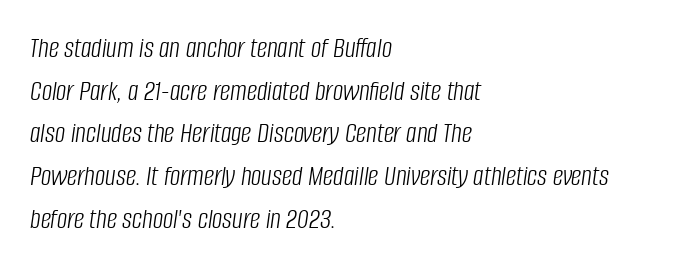
{"italic": "yes", "lean": "right", "slant_degrees": 8, "bold": "no", "weight": "light", "width": "condensed", "stroke_contrast": "low", "x_height": "large", "monospaced": "no", "underline": "no", "align": "left", "line_spacing": "normal", "line_spacing_ratio": 1.47, "letter_spacing": "normal", "letter_spacing_em": 0.0, "glyph_px": 29}
